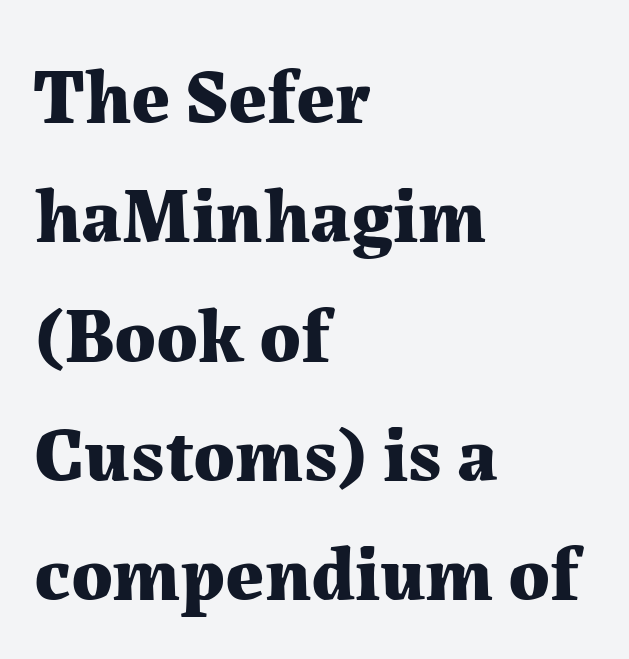
The space beneath each line is pristine and unruled. Letter spacing: default. In CSS terms this would be text-align: left. Whoever set this chose a conventional vertical rhythm.
